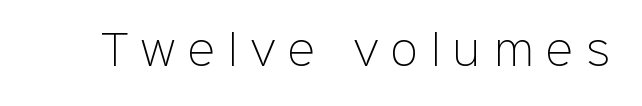
{"serif": "no", "italic": "no", "bold": "no", "weight": "light", "width": "normal", "stroke_contrast": "low", "x_height": "medium", "monospaced": "no", "underline": "no", "letter_spacing": "wide", "letter_spacing_em": 0.32, "glyph_px": 41}
